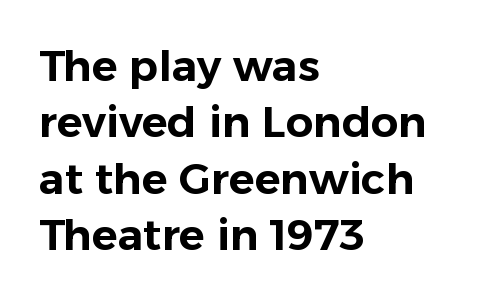
The image shows 43 px sans-serif type, upright; set left-aligned, normal line spacing (1.31x), normal letter spacing, not underlined; low stroke contrast and a medium x-height.
